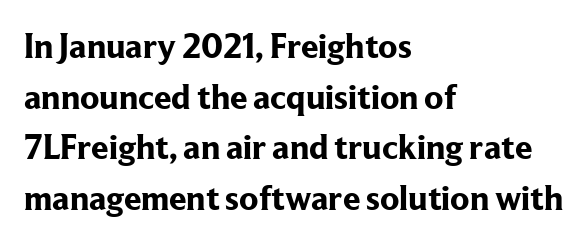
{"serif": "yes", "italic": "no", "bold": "yes", "weight": "bold", "width": "normal", "stroke_contrast": "low", "x_height": "medium", "monospaced": "no", "underline": "no", "align": "left", "line_spacing": "normal", "line_spacing_ratio": 1.45, "letter_spacing": "normal", "letter_spacing_em": 0.0, "glyph_px": 35}
